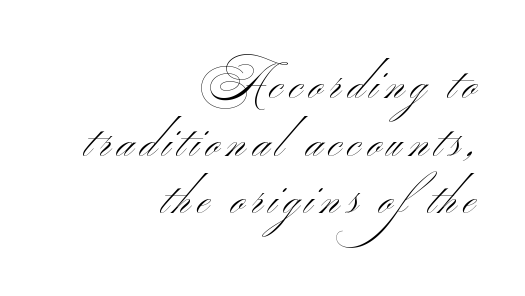
{"serif": "no", "bold": "no", "weight": "light", "width": "wide", "stroke_contrast": "medium", "x_height": "small", "monospaced": "no", "underline": "no", "align": "right", "line_spacing": "normal", "line_spacing_ratio": 1.31, "glyph_px": 44}
